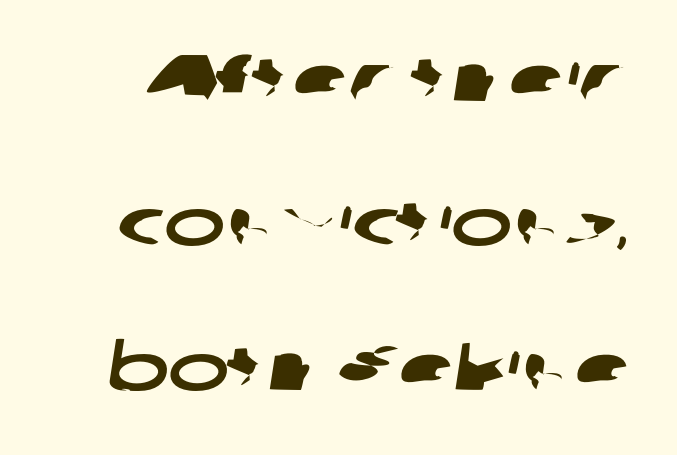
Q: Is the typeface a serif or a sans-serif typeface? A: Sans-serif.
Q: Is the text underlined? A: No.
Q: Is the spacing between letters normal or unusually wide? A: Normal.
Q: Is the spacing between lines tight, normal or loose? A: Loose.
Q: Width (condensed, normal, or wide)? A: Wide.
Q: Stroke contrast? A: Low.
Q: x-height? A: Medium.
Q: Monospaced? A: No.
